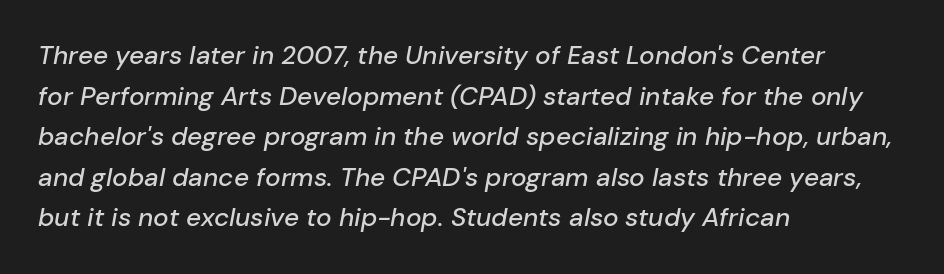
Every character sits at an angle, as italics do. You could call the tracking neutral — neither tight nor loose. Honestly, there is no underline to notice here at all. Horizontally, the lines are justified to the leading edge only. If you measured baseline to baseline, you'd find a middling distance.
